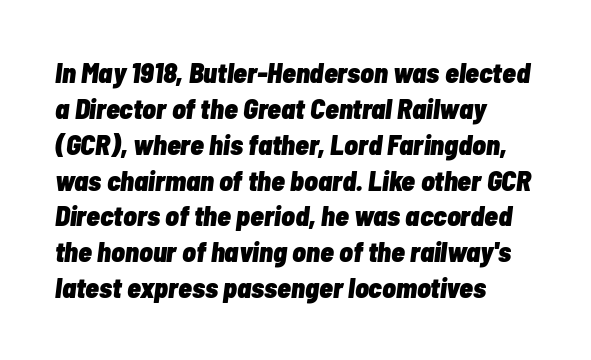
{"italic": "yes", "lean": "right", "slant_degrees": 7, "bold": "yes", "weight": "heavy", "width": "condensed", "stroke_contrast": "low", "x_height": "medium", "monospaced": "no", "underline": "no", "align": "left", "line_spacing": "normal", "line_spacing_ratio": 1.28, "letter_spacing": "normal", "letter_spacing_em": 0.0, "glyph_px": 28}
